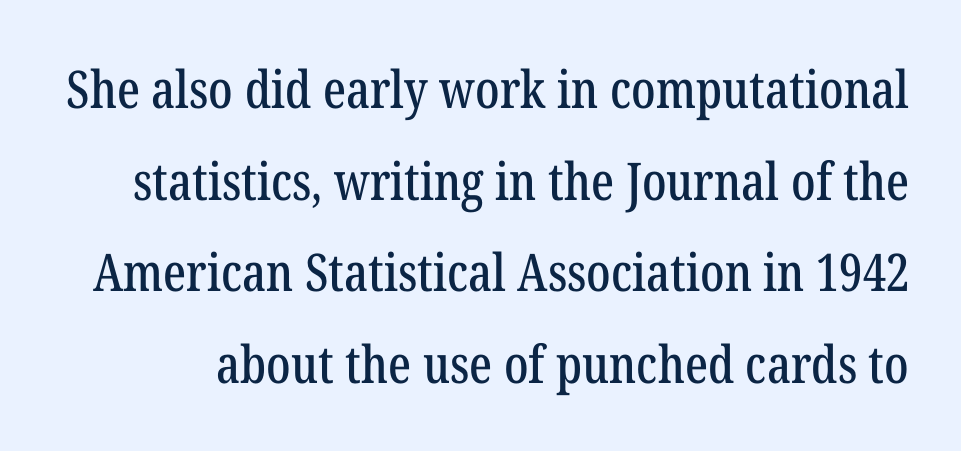
The image shows 52 px condensed serif type, upright; set line spacing 1.76x, normal letter spacing, not underlined; low stroke contrast and a medium x-height.
